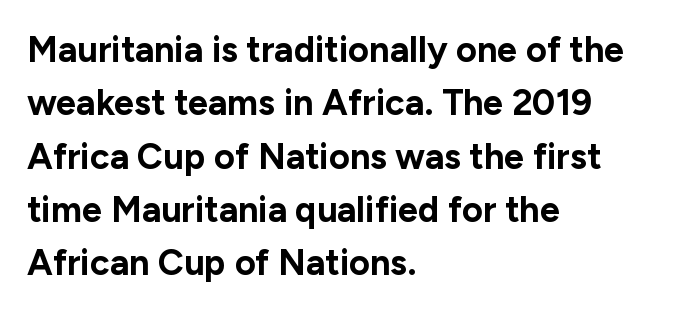
The image shows 36 px bold sans-serif type, upright; set left-aligned, normal line spacing (1.48x), normal letter spacing, not underlined; low stroke contrast and a medium x-height.
